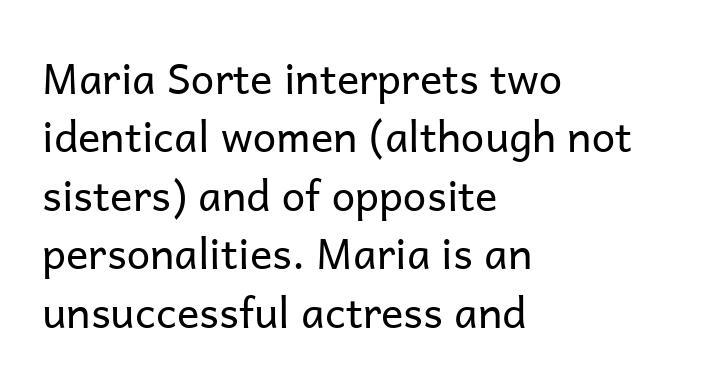
All the whitespace from short lines collects on the right. Observe the ordinary spacing: letters are neighbours, not strangers. Baseline-to-baseline distance is the conventional proportion of letter height. The rendering uses natural spacing where letterforms have individual widths.
